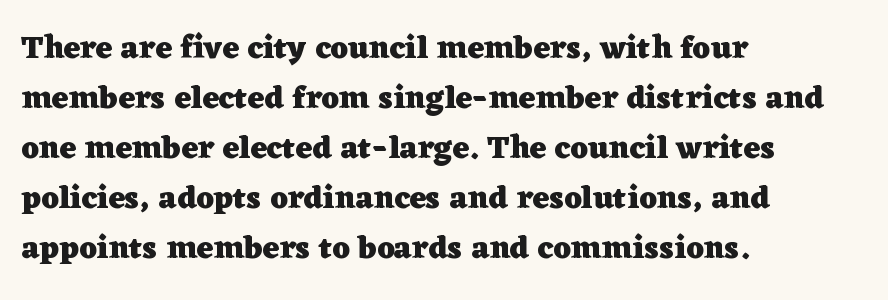
Q: Is the text bold? A: Yes.
Q: Is the text italic (slanted)? A: No, it is upright.
Q: Is the typeface a serif or a sans-serif typeface? A: Serif.
Q: Is the text underlined? A: No.
Q: How is the paragraph aligned? A: Left-aligned.
Q: Is the spacing between letters normal or unusually wide? A: Normal.
Q: Is the spacing between lines tight, normal or loose? A: Normal.
Q: Width (condensed, normal, or wide)? A: Wide.
Q: Stroke contrast? A: Low.
Q: x-height? A: Medium.
Q: Monospaced? A: No.
